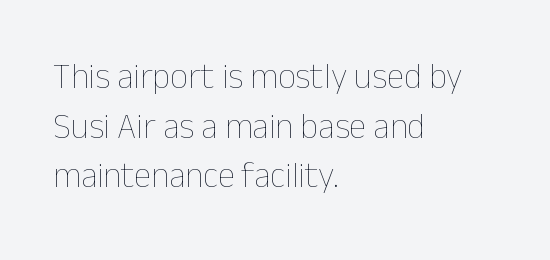
Q: Is the text bold? A: No.
Q: Is the text italic (slanted)? A: No, it is upright.
Q: Is the text underlined? A: No.
Q: How is the paragraph aligned? A: Left-aligned.
Q: Is the spacing between letters normal or unusually wide? A: Normal.
Q: Is the spacing between lines tight, normal or loose? A: Normal.
Q: Width (condensed, normal, or wide)? A: Normal.
Q: Stroke contrast? A: Low.
Q: x-height? A: Medium.
Q: Monospaced? A: No.
